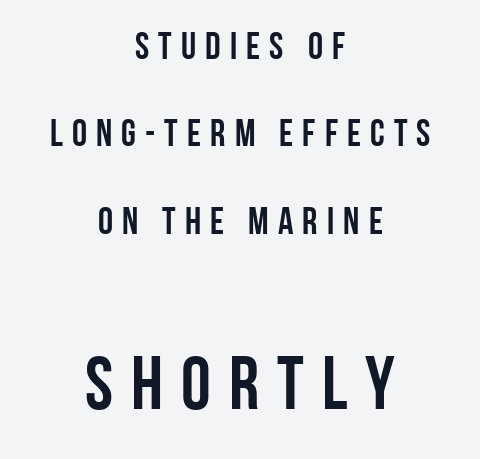
Q: Is the text italic (slanted)? A: No, it is upright.
Q: Is the typeface a serif or a sans-serif typeface? A: Sans-serif.
Q: Is the text underlined? A: No.
Q: How is the paragraph aligned? A: Centered.
Q: Is the spacing between letters normal or unusually wide? A: Unusually wide.
Q: Is the spacing between lines tight, normal or loose? A: Loose.
Q: Which block of text is set in a larger size, the first (top) or the second (bottom)? A: The second (bottom) one.
Q: Width (condensed, normal, or wide)? A: Condensed.
Q: Stroke contrast? A: Low.
Q: x-height? A: Large.
Q: Monospaced? A: No.
